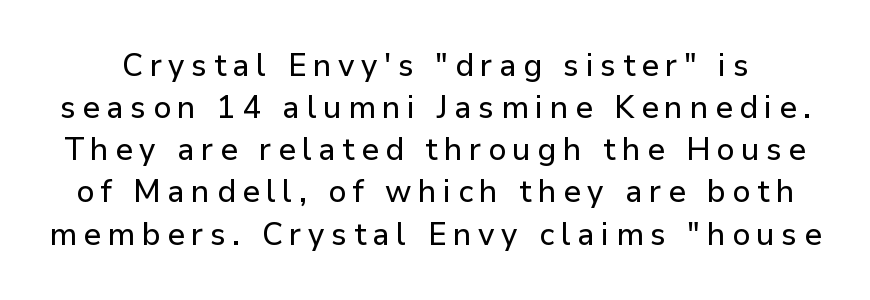
Does extra space separate the letters? Yes, quite a lot of it. Baseline-to-baseline distance is the conventional proportion of letter height. It's the straight-up-and-down kind of type. Anything drawn beneath the words? Only blank space. Here the designer chose a conventional face with non-uniform glyph widths.
